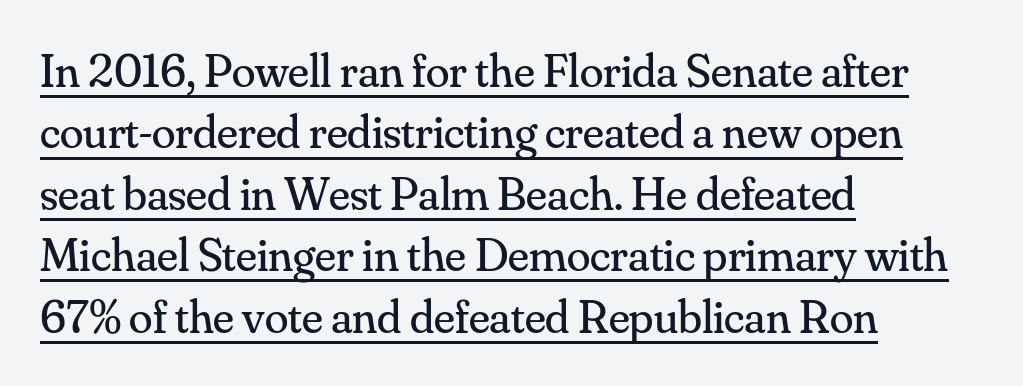
The image shows 48 px regular-weight serif type, upright; set left-aligned, normal line spacing (1.28x), normal letter spacing, underlined; medium stroke contrast and a small x-height.
